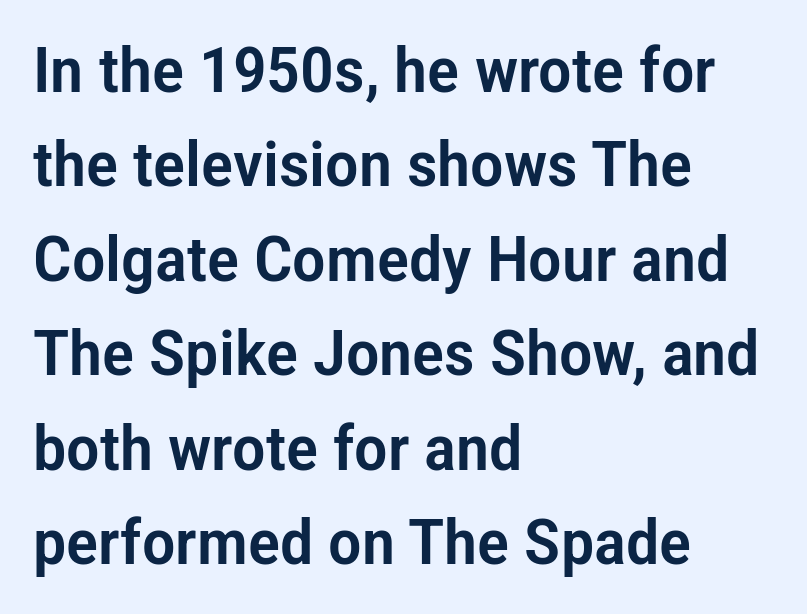
{"serif": "no", "italic": "no", "width": "condensed", "stroke_contrast": "low", "x_height": "medium", "monospaced": "no", "underline": "no", "align": "left", "line_spacing": "normal", "line_spacing_ratio": 1.5, "letter_spacing": "normal", "letter_spacing_em": 0.0, "glyph_px": 63}
